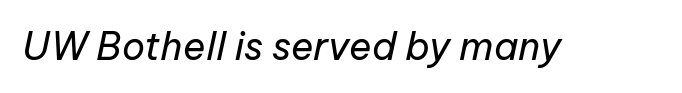
{"italic": "yes", "lean": "right", "slant_degrees": 12, "bold": "no", "weight": "regular", "width": "normal", "stroke_contrast": "low", "x_height": "medium", "monospaced": "no", "underline": "no", "letter_spacing": "normal", "letter_spacing_em": 0.0, "glyph_px": 38}
